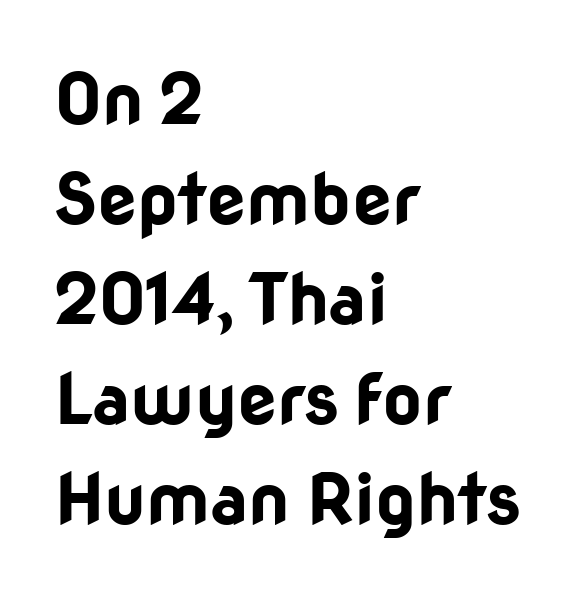
Q: Is the text bold? A: Yes.
Q: Is the text italic (slanted)? A: No, it is upright.
Q: Is the typeface a serif or a sans-serif typeface? A: Sans-serif.
Q: Is the text underlined? A: No.
Q: How is the paragraph aligned? A: Left-aligned.
Q: Is the spacing between letters normal or unusually wide? A: Normal.
Q: Is the spacing between lines tight, normal or loose? A: Normal.
Q: Width (condensed, normal, or wide)? A: Normal.
Q: Stroke contrast? A: Low.
Q: x-height? A: Medium.
Q: Monospaced? A: No.
